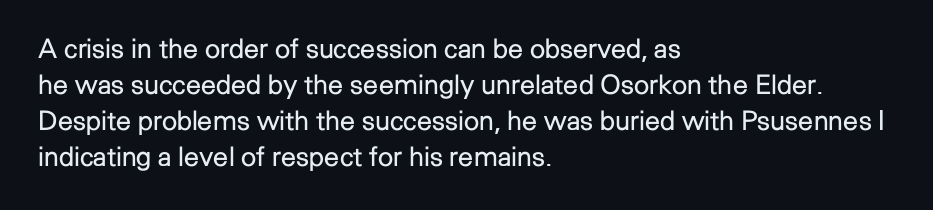
Q: Is the text bold? A: No.
Q: Is the text italic (slanted)? A: No, it is upright.
Q: Is the text underlined? A: No.
Q: How is the paragraph aligned? A: Left-aligned.
Q: Is the spacing between letters normal or unusually wide? A: Normal.
Q: Is the spacing between lines tight, normal or loose? A: Normal.
